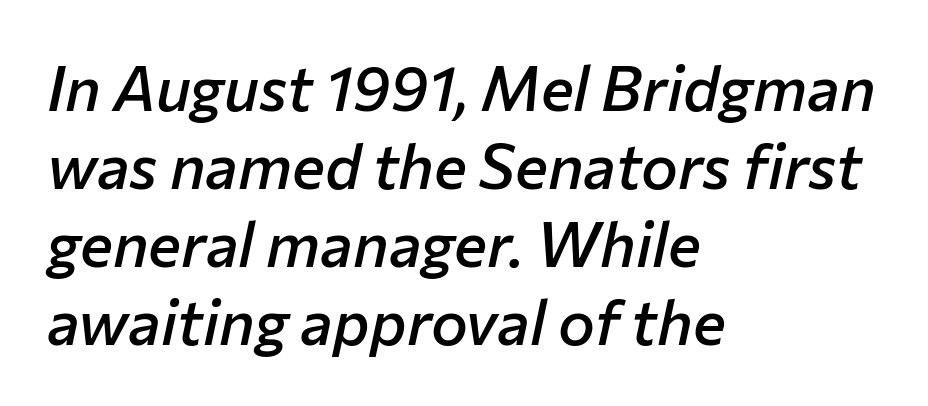
{"italic": "yes", "lean": "right", "slant_degrees": 12, "bold": "semi", "weight": "semibold", "width": "normal", "stroke_contrast": "low", "x_height": "medium", "monospaced": "no", "underline": "no", "align": "left", "line_spacing": "normal", "line_spacing_ratio": 1.26, "letter_spacing": "normal", "letter_spacing_em": 0.0, "glyph_px": 62}
